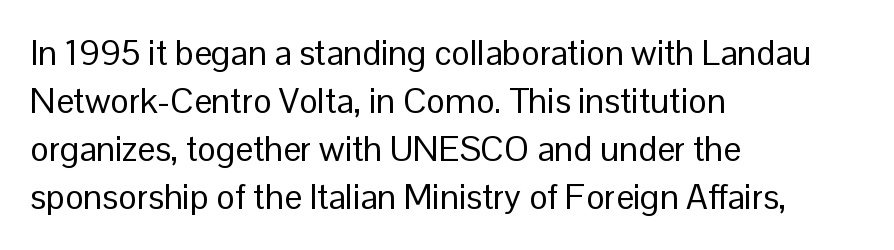
{"serif": "no", "italic": "no", "bold": "no", "weight": "regular", "width": "normal", "stroke_contrast": "low", "x_height": "medium", "monospaced": "no", "underline": "no", "align": "left", "line_spacing": "normal", "line_spacing_ratio": 1.37, "letter_spacing": "normal", "letter_spacing_em": 0.0, "glyph_px": 35}
